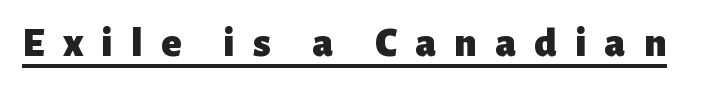
Q: Is the text bold? A: Yes.
Q: Is the text italic (slanted)? A: No, it is upright.
Q: Is the typeface a serif or a sans-serif typeface? A: Sans-serif.
Q: Is the text underlined? A: Yes.
Q: Is the spacing between letters normal or unusually wide? A: Unusually wide.
Q: Width (condensed, normal, or wide)? A: Normal.
Q: Stroke contrast? A: Low.
Q: x-height? A: Medium.
Q: Monospaced? A: No.
